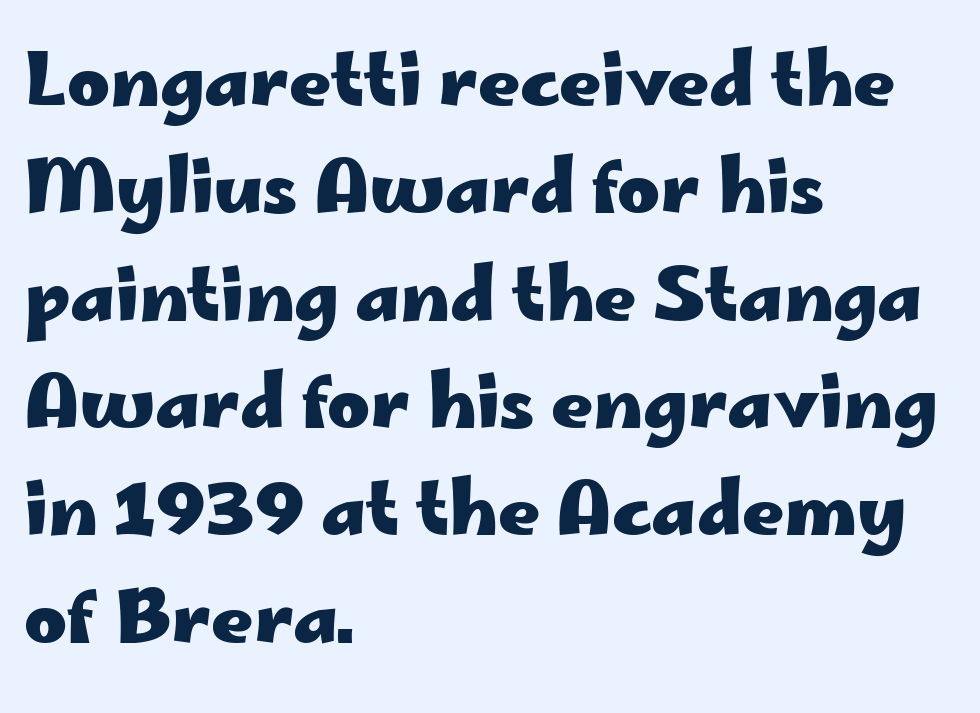
The image shows 73 px heavy, wide sans-serif type, upright; set left-aligned, normal line spacing (1.47x), normal letter spacing, not underlined; low stroke contrast and a small x-height.
